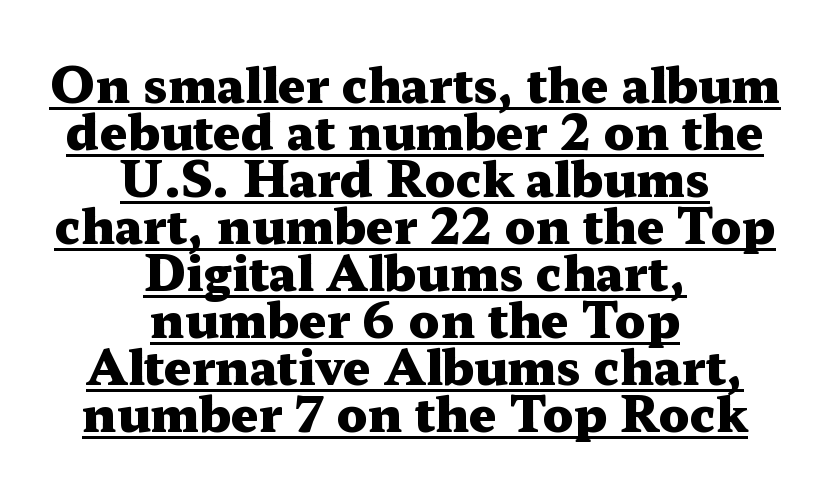
The image shows 48 px heavy, wide serif type, upright; set centered, tight line spacing (0.98x), normal letter spacing, underlined; medium stroke contrast and a medium x-height.
